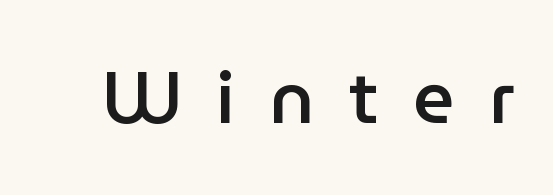
Q: Is the text bold? A: Semi-bold.
Q: Is the text italic (slanted)? A: No, it is upright.
Q: Is the typeface a serif or a sans-serif typeface? A: Sans-serif.
Q: Is the text underlined? A: No.
Q: Is the spacing between letters normal or unusually wide? A: Unusually wide.
Q: Width (condensed, normal, or wide)? A: Normal.
Q: Stroke contrast? A: Low.
Q: x-height? A: Medium.
Q: Monospaced? A: No.
